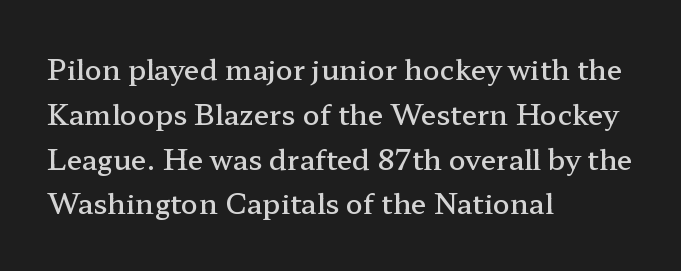
The image shows 28 px semibold, wide serif type, upright; set left-aligned, normal line spacing (1.6x), normal letter spacing, not underlined; low stroke contrast and a medium x-height.
